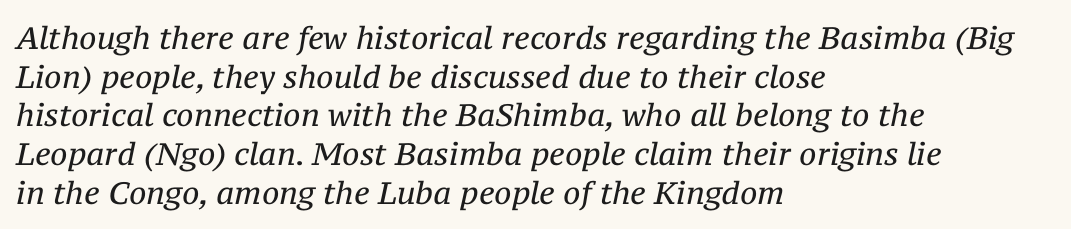
The image shows 31 px regular-weight serif type, italic (leaning right); set left-aligned, normal line spacing (1.25x), normal letter spacing, not underlined; medium stroke contrast and a medium x-height.
